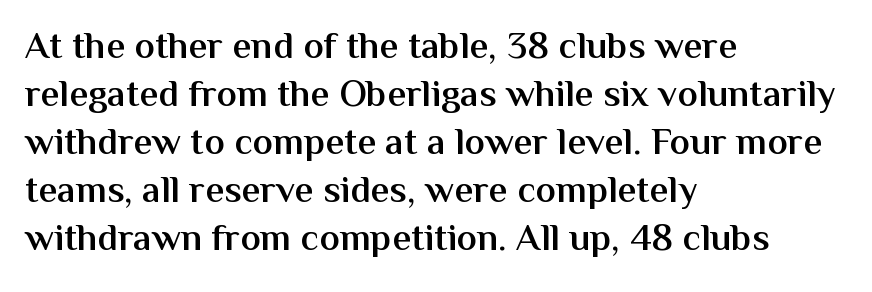
Q: Is the text bold? A: Semi-bold.
Q: Is the text italic (slanted)? A: No, it is upright.
Q: Is the typeface a serif or a sans-serif typeface? A: Sans-serif.
Q: Is the text underlined? A: No.
Q: How is the paragraph aligned? A: Left-aligned.
Q: Is the spacing between letters normal or unusually wide? A: Normal.
Q: Is the spacing between lines tight, normal or loose? A: Normal.
Q: Width (condensed, normal, or wide)? A: Normal.
Q: Stroke contrast? A: Medium.
Q: x-height? A: Medium.
Q: Monospaced? A: No.
